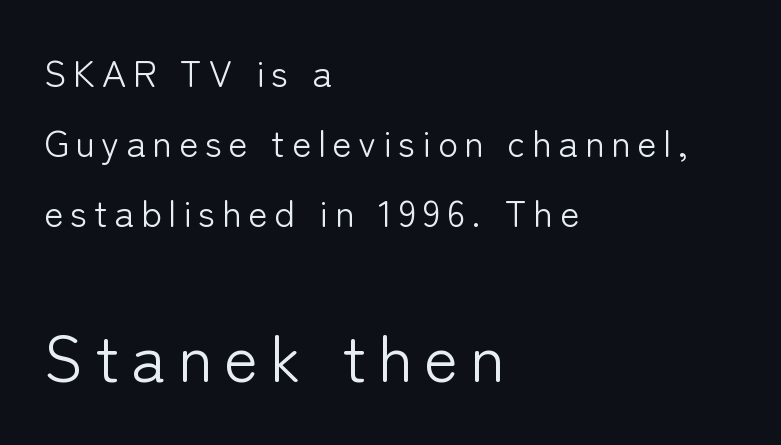
{"serif": "no", "italic": "no", "bold": "no", "weight": "light", "width": "normal", "stroke_contrast": "low", "x_height": "medium", "monospaced": "no", "underline": "no", "align": "left", "line_spacing_ratio": 1.89, "larger_block": "second", "size_ratio": 1.76, "glyph_px": 65}
